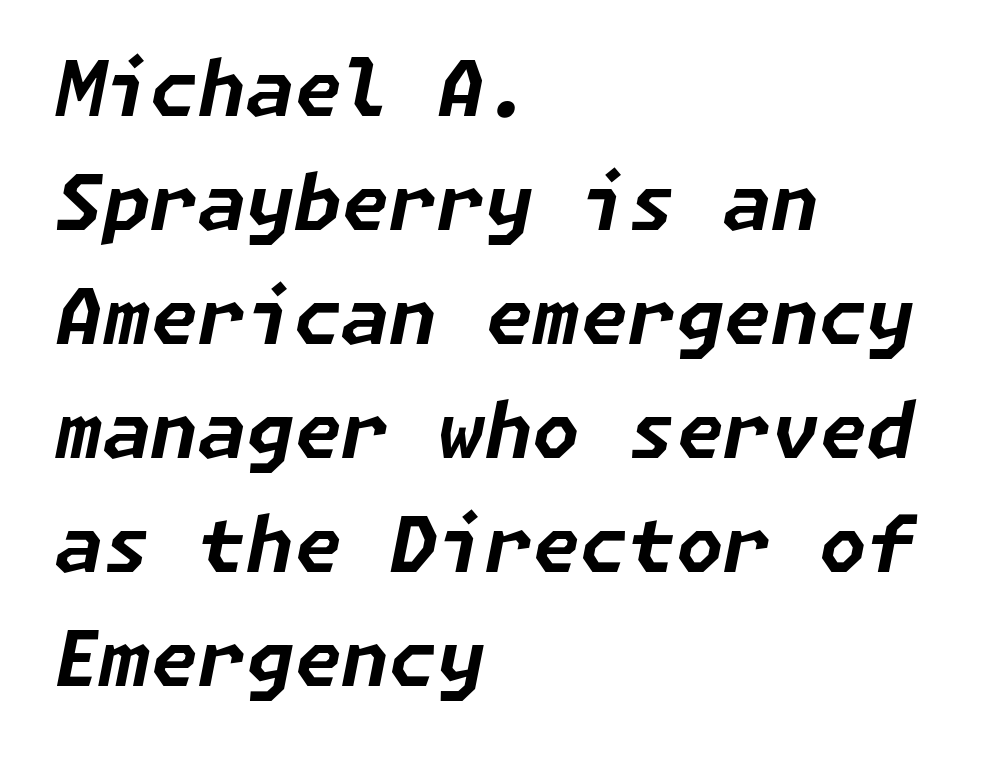
Q: Is the text bold? A: Yes.
Q: Is the text italic (slanted)? A: Yes, it leans right by about 11 degrees.
Q: Is the text underlined? A: No.
Q: How is the paragraph aligned? A: Left-aligned.
Q: Is the spacing between letters normal or unusually wide? A: Normal.
Q: Is the spacing between lines tight, normal or loose? A: Normal.
Q: Width (condensed, normal, or wide)? A: Normal.
Q: Stroke contrast? A: Low.
Q: x-height? A: Medium.
